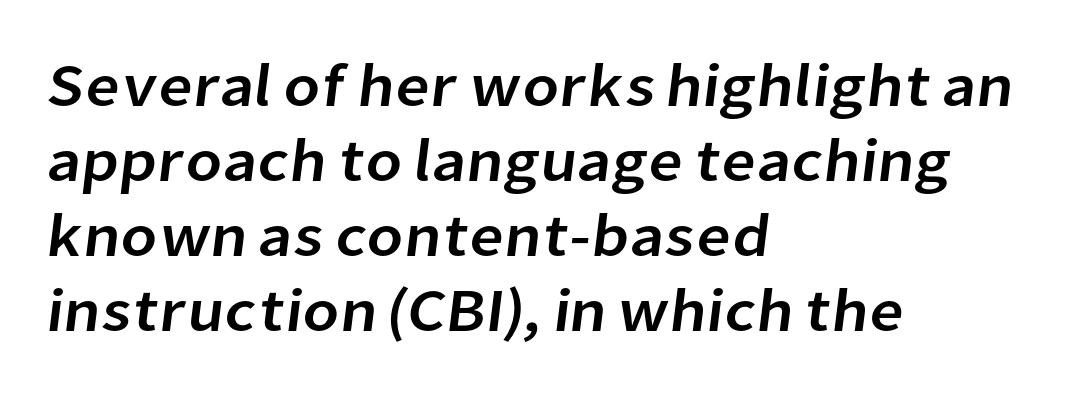
{"serif": "no", "width": "normal", "stroke_contrast": "low", "x_height": "medium", "monospaced": "no", "underline": "no", "align": "left", "line_spacing_ratio": 1.23, "letter_spacing": "normal", "letter_spacing_em": 0.0, "glyph_px": 61}
